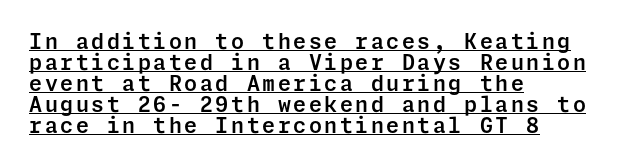
The paragraph shown leans on its left margin. The specimen reads as upright at a glance. This is underlined copy, the kind a proofreader might mark for attention. Very little white space separates one row of letters from the next.
